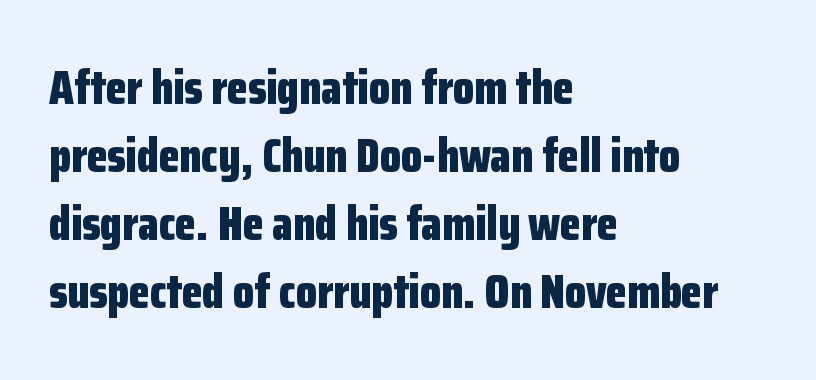
The image shows 48 px bold, condensed sans-serif type, upright; set left-aligned, normal line spacing (1.42x), normal letter spacing, not underlined; low stroke contrast and a medium x-height.
